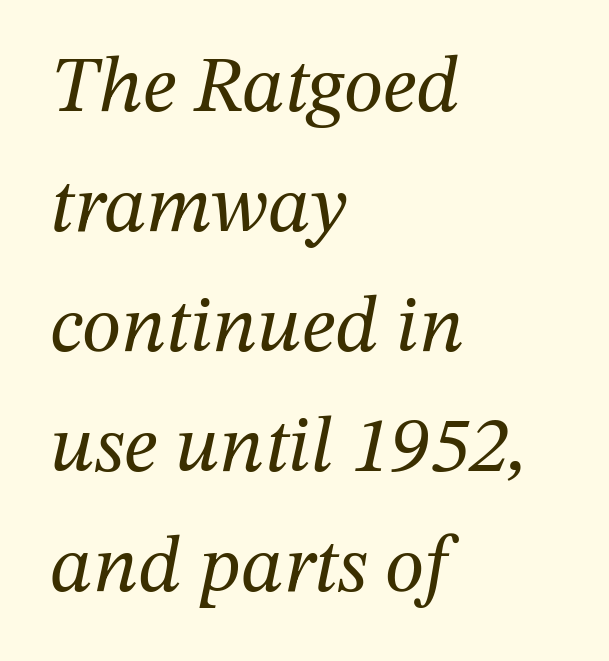
Q: Is the text bold? A: No.
Q: Is the text italic (slanted)? A: Yes, it leans right by about 12 degrees.
Q: Is the typeface a serif or a sans-serif typeface? A: Serif.
Q: Is the text underlined? A: No.
Q: How is the paragraph aligned? A: Left-aligned.
Q: Is the spacing between letters normal or unusually wide? A: Normal.
Q: Is the spacing between lines tight, normal or loose? A: Normal.
Q: Width (condensed, normal, or wide)? A: Normal.
Q: Stroke contrast? A: Medium.
Q: x-height? A: Medium.
Q: Monospaced? A: No.
